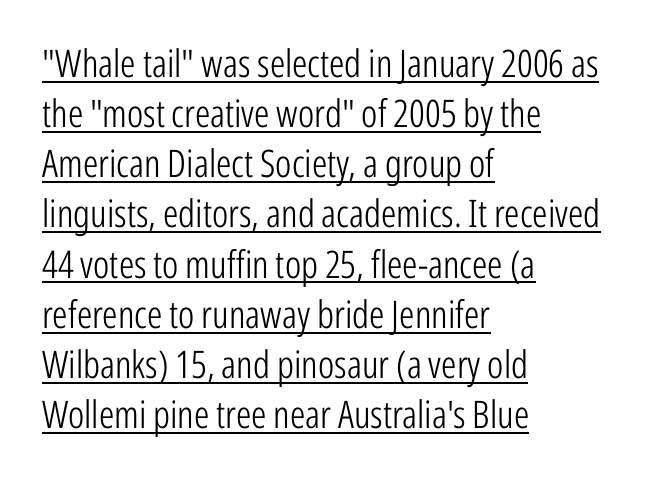
Letters have the restrained weight of plain body copy at most. The letters stand straight up with perfectly vertical stems. The typesetter chose a ragged-right arrangement here. Tracking value appears to be zero — textbook default spacing. Leading: standard.
